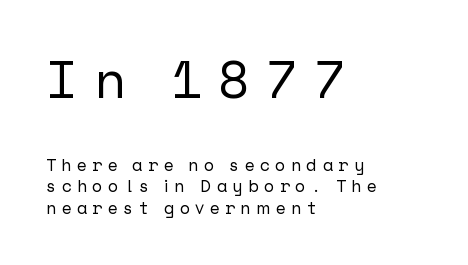
The image shows 52 px sans-serif type, upright; set left-aligned, normal line spacing (1.27x), unusually wide letter spacing (+0.32 em), not underlined; the first (top) block is 3.06x larger; low stroke contrast and a medium x-height.
